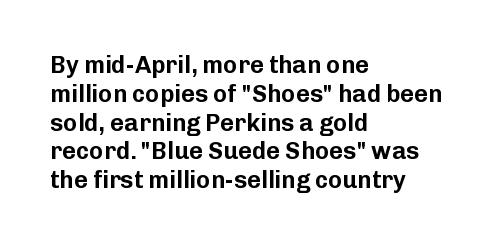
Q: Is the text italic (slanted)? A: No, it is upright.
Q: Is the text underlined? A: No.
Q: How is the paragraph aligned? A: Left-aligned.
Q: Is the spacing between letters normal or unusually wide? A: Normal.
